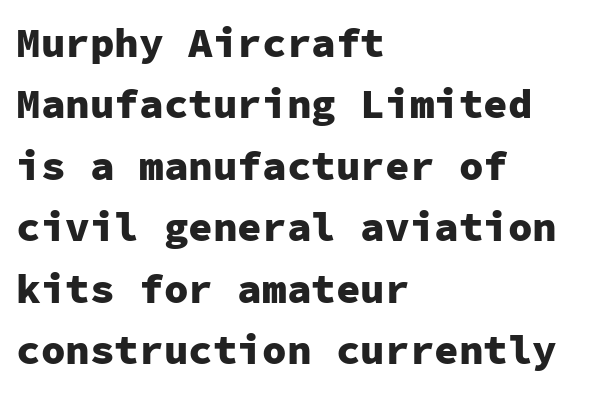
Q: Is the text bold? A: Yes.
Q: Is the text italic (slanted)? A: No, it is upright.
Q: Is the typeface a serif or a sans-serif typeface? A: Sans-serif.
Q: Is the text underlined? A: No.
Q: How is the paragraph aligned? A: Left-aligned.
Q: Is the spacing between letters normal or unusually wide? A: Normal.
Q: Is the spacing between lines tight, normal or loose? A: Normal.
Q: Width (condensed, normal, or wide)? A: Normal.
Q: Stroke contrast? A: Low.
Q: x-height? A: Medium.
Q: Monospaced? A: Yes.
